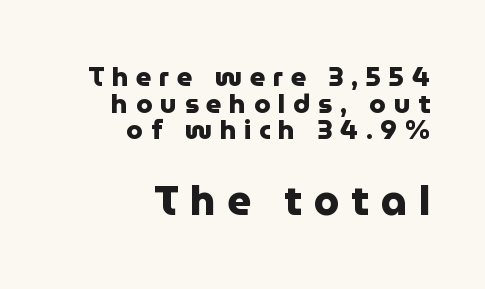
Descender tails drop into unmarked territory. Strong, thick strokes mark this as bold type. Spacing verdict: proportional, widths tailored to each character. The passage shown is typeset with a sans-serif family. Compared with a flush-left layout, this one pins lines to the opposite, right side. Look at the glyph heights: the lower group is clearly the bigger setting.
